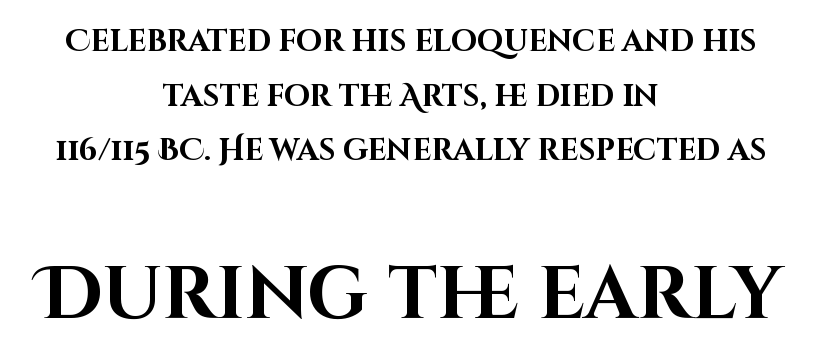
Each glyph is drawn with heavy, bold strokes. The font family rendered here belongs to the sans-serif group. The setting favours the middle, as headings and verse often do. Short note: letters normally spaced. Character widths vary here, with narrow letters taking less room than wide ones. Any mark beneath the type? The region is blank.
